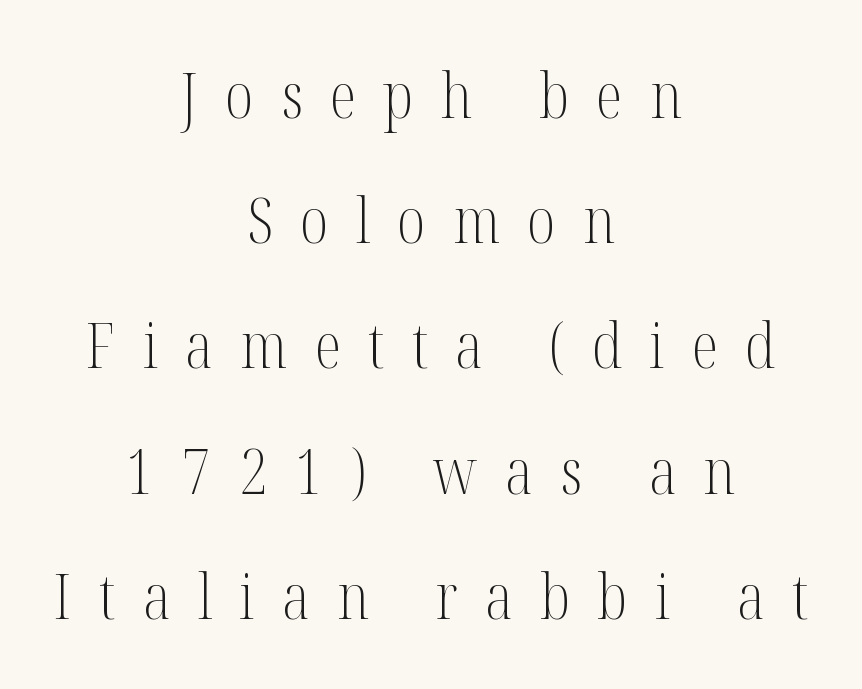
The gaps between neighbouring characters are conspicuously large. The typeface has the unassuming heft of standard copy or less. Think of a printed novel: that variable character pitch is what you see here. Type style note: has serifs.
